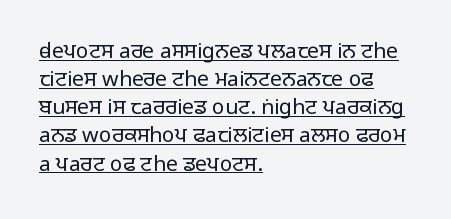
Q: Is the text bold? A: No.
Q: Is the text italic (slanted)? A: No, it is upright.
Q: Is the text underlined? A: Yes.
Q: How is the paragraph aligned? A: Left-aligned.
Q: Is the spacing between letters normal or unusually wide? A: Normal.
Q: Is the spacing between lines tight, normal or loose? A: Normal.
